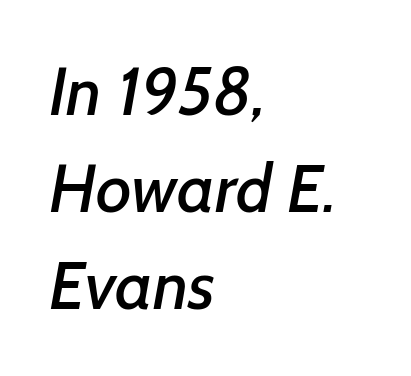
{"serif": "no", "width": "normal", "stroke_contrast": "low", "x_height": "medium", "monospaced": "no", "underline": "no", "align": "left", "line_spacing": "normal", "line_spacing_ratio": 1.43, "letter_spacing": "normal", "letter_spacing_em": 0.0, "glyph_px": 68}
